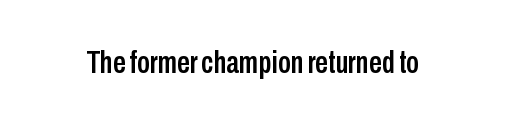
The image shows 32 px condensed sans-serif type, upright; set normal letter spacing, not underlined; low stroke contrast and a medium x-height.
